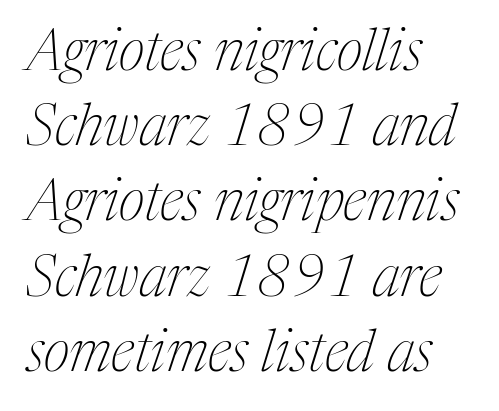
Regarding serifs, this sample has them. Each letter keeps its own natural width here, so spacing adapts to shape. Leading: standard. Line starts are locked; line ends wander.
